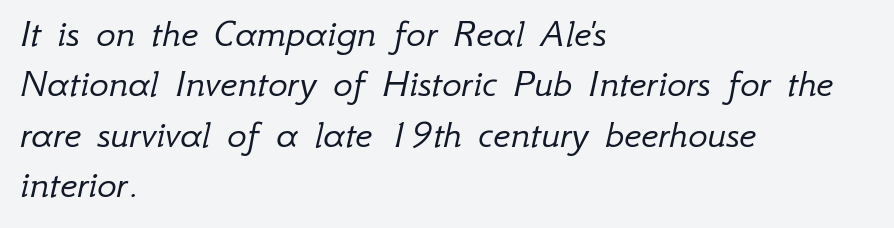
The image shows 41 px light type, italic (leaning right); set left-aligned, line spacing 1.23x, normal letter spacing, not underlined; low stroke contrast and a small x-height.
